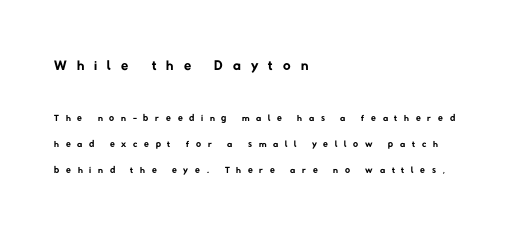
This rendering widens character spacing well past its baseline value. Here the first block reads like a headline and the second like body copy. No chunkiness to these letters — they're not bold. The paragraph has a hard left edge and a soft right edge.
